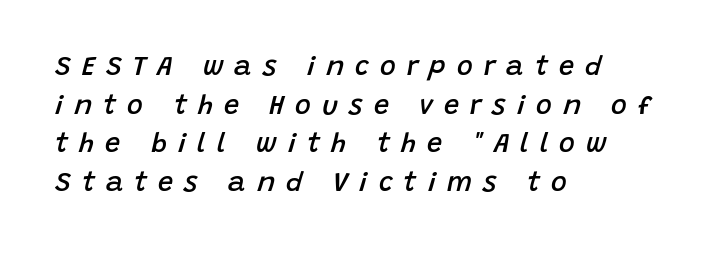
{"italic": "yes", "lean": "right", "slant_degrees": 15, "bold": "semi", "underline": "no", "align": "left", "line_spacing": "normal", "line_spacing_ratio": 1.43, "letter_spacing": "wide", "letter_spacing_em": 0.41, "glyph_px": 27}
